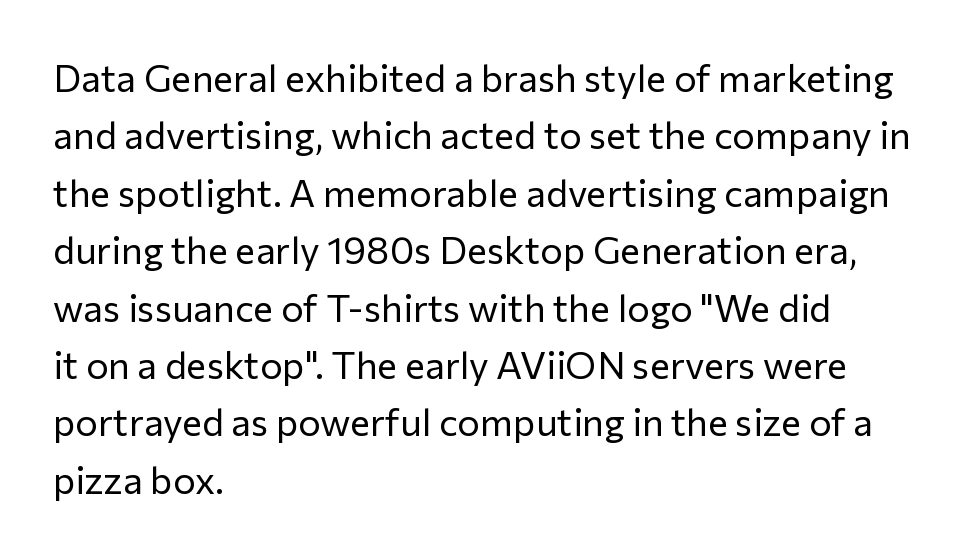
{"serif": "no", "italic": "no", "bold": "no", "weight": "regular", "width": "normal", "stroke_contrast": "low", "x_height": "medium", "monospaced": "no", "underline": "no", "align": "left", "line_spacing": "normal", "line_spacing_ratio": 1.51, "letter_spacing": "normal", "letter_spacing_em": 0.0, "glyph_px": 38}
